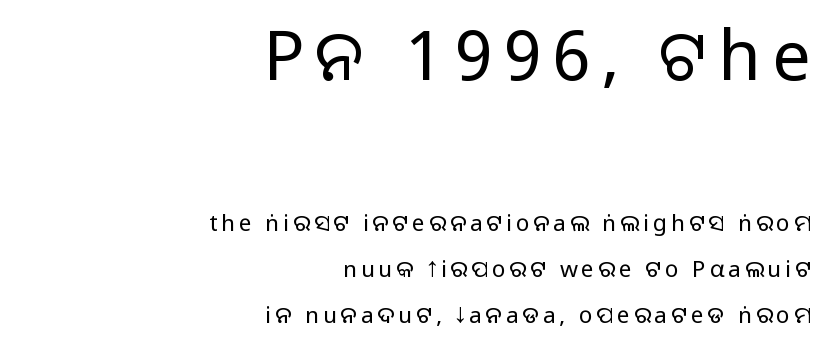
Nothing heavy about these letters — not bold at all. The earlier block is typeset at a bigger size than the later block. Every stem runs plumb, perpendicular to the baseline. The rendering shows plain stroke endings on the letterforms — a sans-serif design.
